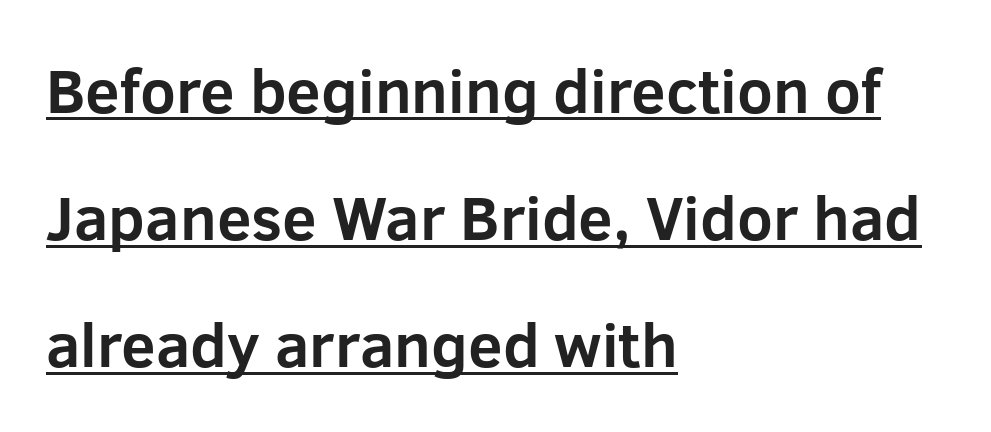
The image shows 62 px bold sans-serif type, upright; set left-aligned, loose line spacing (2.05x), normal letter spacing, underlined; low stroke contrast and a medium x-height.
